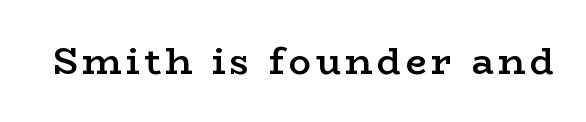
{"serif": "yes", "italic": "no", "bold": "semi", "weight": "semibold", "width": "wide", "stroke_contrast": "low", "x_height": "medium", "monospaced": "no", "underline": "no", "glyph_px": 37}
